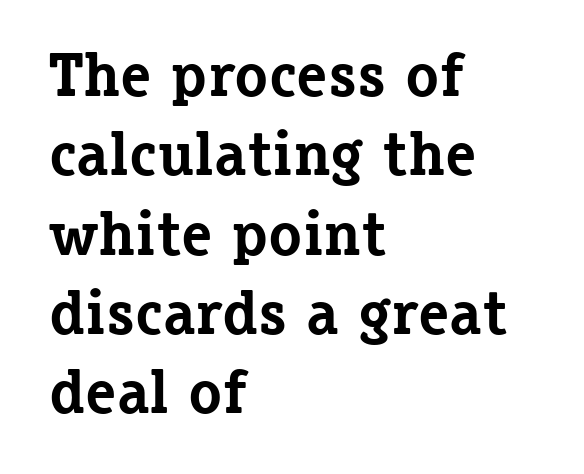
The image shows 62 px bold serif type, upright; set left-aligned, normal line spacing (1.28x), normal letter spacing, not underlined; low stroke contrast and a medium x-height.
